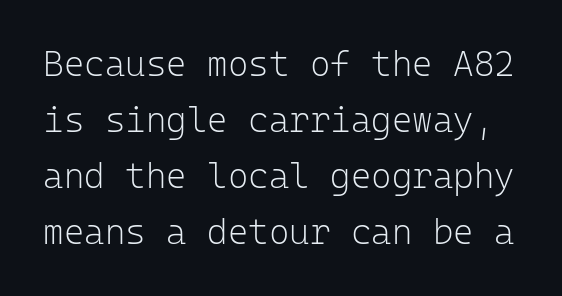
{"serif": "no", "italic": "no", "bold": "no", "weight": "light", "width": "normal", "stroke_contrast": "low", "x_height": "medium", "monospaced": "yes", "underline": "no", "line_spacing": "normal", "line_spacing_ratio": 1.6, "letter_spacing": "normal", "letter_spacing_em": 0.0, "glyph_px": 35}
